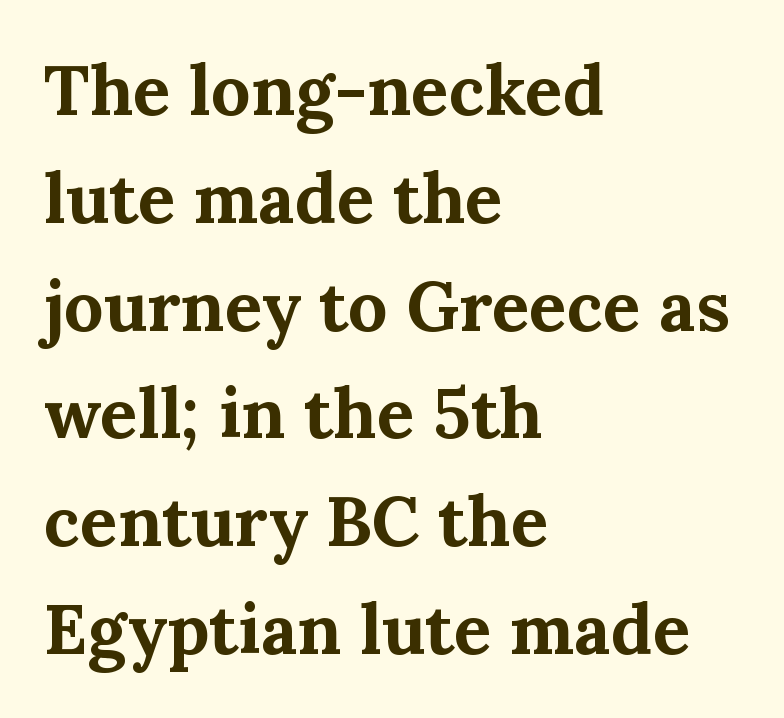
The image shows 70 px bold serif type, upright; set left-aligned, normal line spacing (1.54x), normal letter spacing, not underlined; medium stroke contrast and a medium x-height.
